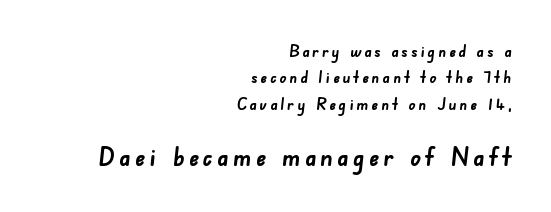
Q: Is the text bold? A: Yes.
Q: Is the text underlined? A: No.
Q: How is the paragraph aligned? A: Right-aligned.
Q: Is the spacing between lines tight, normal or loose? A: Normal.
Q: Which block of text is set in a larger size, the first (top) or the second (bottom)? A: The second (bottom) one.
